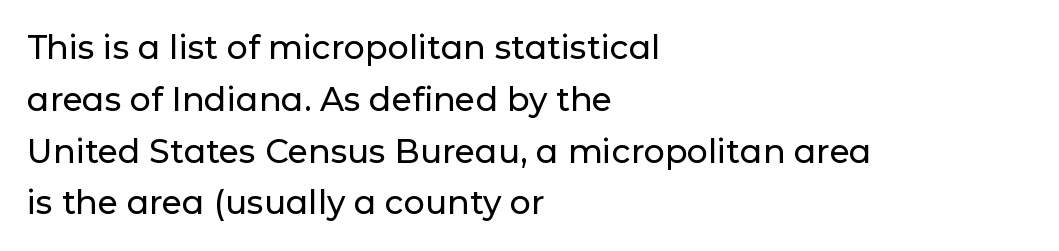
{"serif": "no", "italic": "no", "width": "normal", "stroke_contrast": "low", "x_height": "medium", "monospaced": "no", "underline": "no", "align": "left", "line_spacing": "normal", "line_spacing_ratio": 1.57, "letter_spacing": "normal", "letter_spacing_em": 0.0, "glyph_px": 33}
